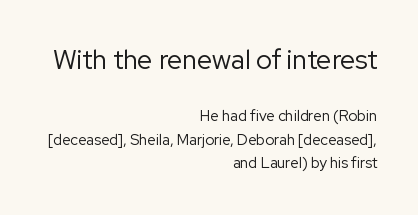
Q: Is the text bold? A: No.
Q: Is the text italic (slanted)? A: No, it is upright.
Q: Is the text underlined? A: No.
Q: How is the paragraph aligned? A: Right-aligned.
Q: Is the spacing between letters normal or unusually wide? A: Normal.
Q: Is the spacing between lines tight, normal or loose? A: Normal.
Q: Which block of text is set in a larger size, the first (top) or the second (bottom)? A: The first (top) one.
